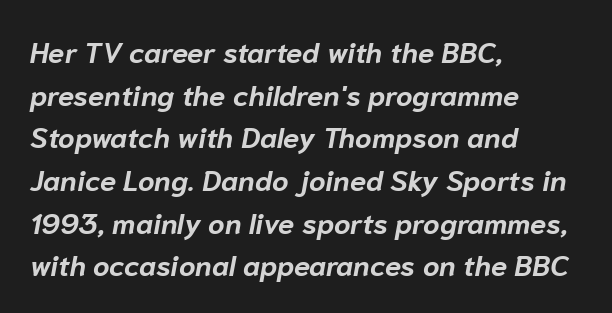
This sample uses an oblique cut, with every glyph tilted off the vertical. Nobody drew a line under any word here. Rows of type keep a routine distance in the vertical direction. Horizontal alignment here is leftward, the default for most running prose. The gaps between neighbouring characters are ordinary and unremarkable. Think of a printed novel: that variable character pitch is what you see here.
